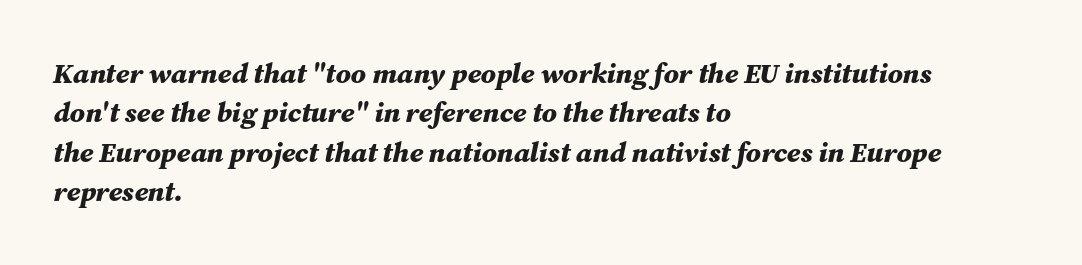
Q: Is the text bold? A: Yes.
Q: Is the text italic (slanted)? A: Yes, it leans right by about 12 degrees.
Q: Is the text underlined? A: No.
Q: How is the paragraph aligned? A: Left-aligned.
Q: Is the spacing between letters normal or unusually wide? A: Normal.
Q: Is the spacing between lines tight, normal or loose? A: Normal.
Q: Width (condensed, normal, or wide)? A: Normal.
Q: Stroke contrast? A: Medium.
Q: x-height? A: Medium.
Q: Monospaced? A: No.
